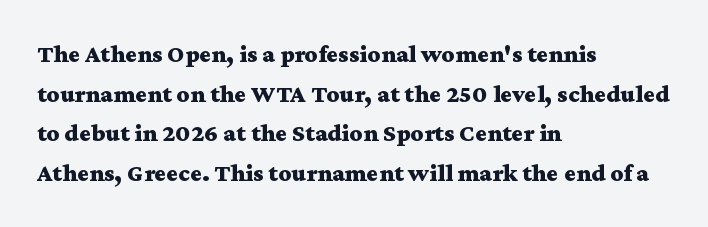
{"italic": "no", "bold": "yes", "underline": "no", "align": "left", "line_spacing": "normal", "line_spacing_ratio": 1.59, "letter_spacing": "normal", "letter_spacing_em": 0.0, "glyph_px": 25}
